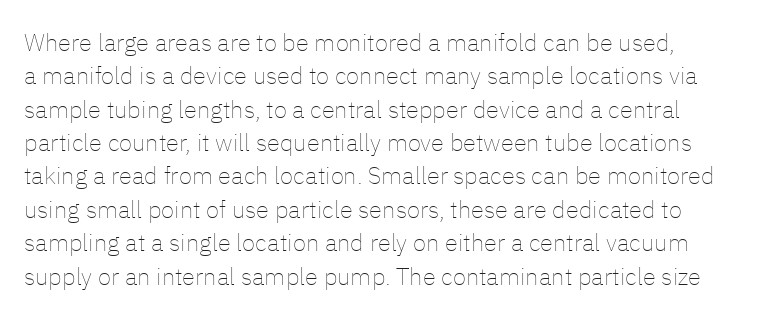
The image shows 24 px text type, upright; set normal line spacing (1.39x), normal letter spacing, not underlined.
